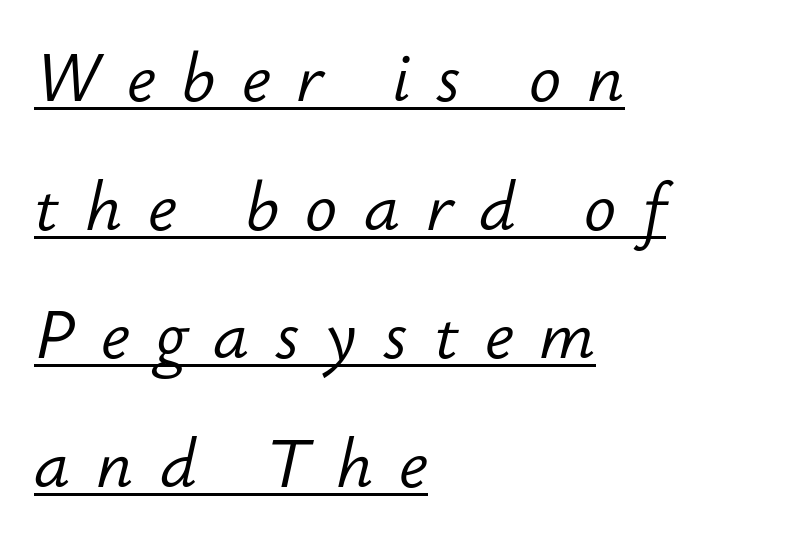
Q: Is the text bold? A: No.
Q: Is the text italic (slanted)? A: Yes, it leans right by about 12 degrees.
Q: Is the text underlined? A: Yes.
Q: How is the paragraph aligned? A: Left-aligned.
Q: Is the spacing between letters normal or unusually wide? A: Unusually wide.
Q: Is the spacing between lines tight, normal or loose? A: Loose.
Q: Width (condensed, normal, or wide)? A: Normal.
Q: Stroke contrast? A: Low.
Q: x-height? A: Small.
Q: Monospaced? A: No.
